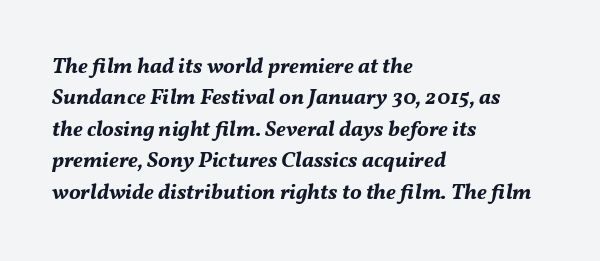
{"italic": "yes", "lean": "right", "slant_degrees": 11, "bold": "yes", "underline": "no", "align": "left", "line_spacing": "normal", "line_spacing_ratio": 1.43, "letter_spacing": "normal", "letter_spacing_em": 0.0, "glyph_px": 22}
